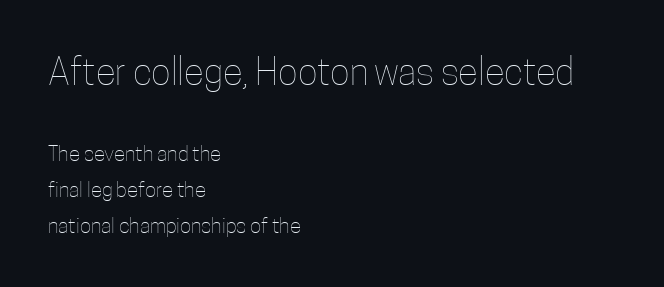
The image shows 37 px thin, condensed type, upright; set left-aligned, normal line spacing (1.7x), normal letter spacing, not underlined; the first (top) block is 1.76x larger; low stroke contrast and a medium x-height.
